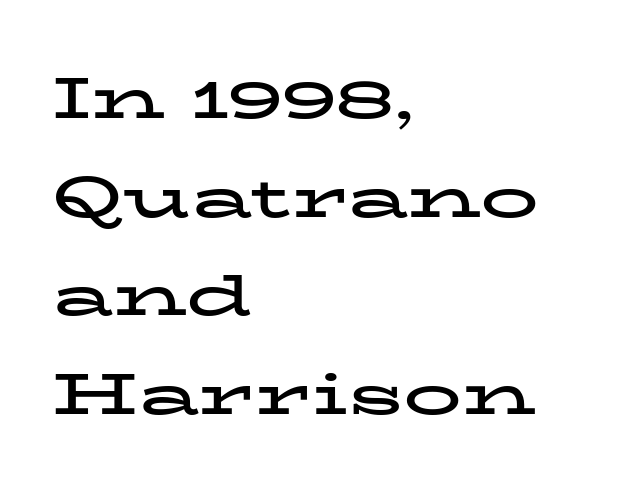
{"serif": "yes", "italic": "no", "bold": "yes", "weight": "bold", "width": "wide", "stroke_contrast": "low", "x_height": "medium", "monospaced": "no", "underline": "no", "align": "left", "line_spacing": "normal", "line_spacing_ratio": 1.7, "letter_spacing": "normal", "letter_spacing_em": 0.0, "glyph_px": 58}
